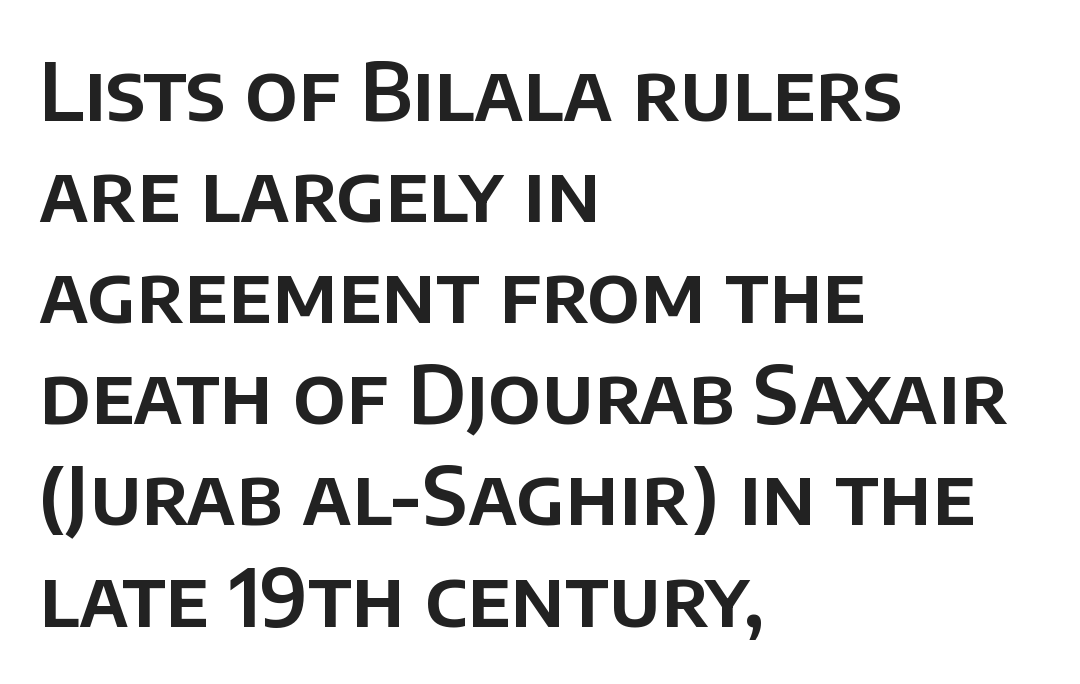
{"serif": "no", "italic": "no", "width": "normal", "stroke_contrast": "low", "x_height": "large", "monospaced": "no", "underline": "no", "align": "left", "line_spacing": "normal", "line_spacing_ratio": 1.28, "letter_spacing": "normal", "letter_spacing_em": 0.0, "glyph_px": 79}
